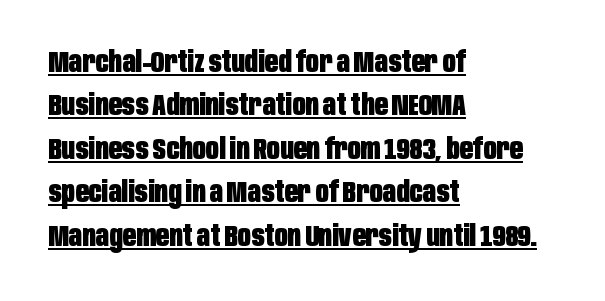
{"serif": "no", "italic": "no", "bold": "yes", "weight": "heavy", "width": "condensed", "stroke_contrast": "low", "x_height": "large", "monospaced": "no", "underline": "yes", "align": "left", "line_spacing": "normal", "line_spacing_ratio": 1.5, "letter_spacing": "normal", "letter_spacing_em": 0.0, "glyph_px": 29}
